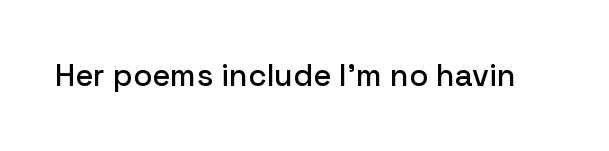
Q: Is the text italic (slanted)? A: No, it is upright.
Q: Is the typeface a serif or a sans-serif typeface? A: Sans-serif.
Q: Is the text underlined? A: No.
Q: Is the spacing between letters normal or unusually wide? A: Normal.
Q: Width (condensed, normal, or wide)? A: Normal.
Q: Stroke contrast? A: Low.
Q: x-height? A: Medium.
Q: Monospaced? A: No.
